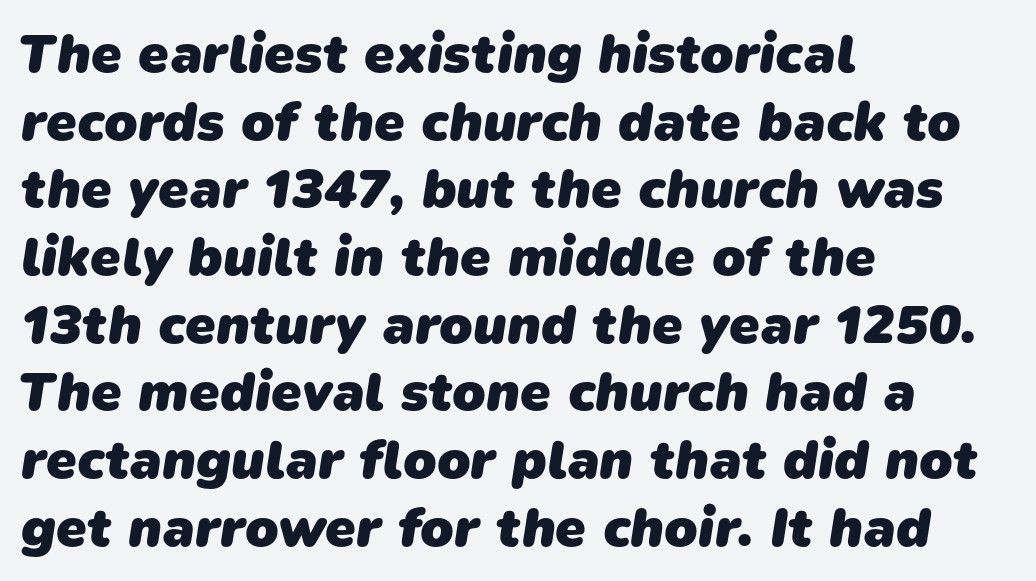
Q: Is the text bold? A: Yes.
Q: Is the typeface a serif or a sans-serif typeface? A: Sans-serif.
Q: Is the text underlined? A: No.
Q: How is the paragraph aligned? A: Left-aligned.
Q: Is the spacing between letters normal or unusually wide? A: Normal.
Q: Width (condensed, normal, or wide)? A: Normal.
Q: Stroke contrast? A: Low.
Q: x-height? A: Medium.
Q: Monospaced? A: No.
